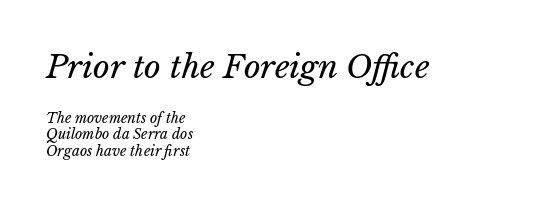
The image shows 32 px regular-weight type; set left-aligned, line spacing 1.17x, normal letter spacing, not underlined; the first (top) block is 2.29x larger; low stroke contrast and a medium x-height.
